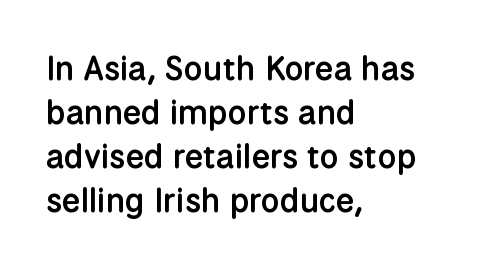
Q: Is the text bold? A: Semi-bold.
Q: Is the text italic (slanted)? A: No, it is upright.
Q: Is the typeface a serif or a sans-serif typeface? A: Sans-serif.
Q: Is the text underlined? A: No.
Q: How is the paragraph aligned? A: Left-aligned.
Q: Is the spacing between letters normal or unusually wide? A: Normal.
Q: Is the spacing between lines tight, normal or loose? A: Normal.
Q: Width (condensed, normal, or wide)? A: Normal.
Q: Stroke contrast? A: Low.
Q: x-height? A: Medium.
Q: Monospaced? A: No.
